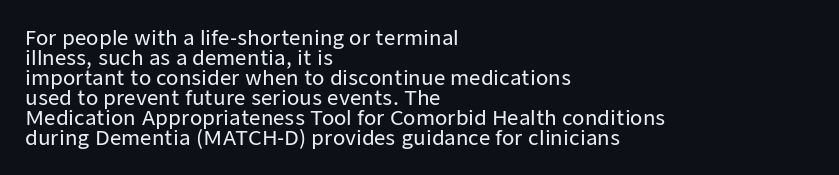
Honestly, the letter spacing is just normal — you wouldn't notice it. Lines of text with bare space underneath. Quick note: not italic, upright. Reading down the block, your eye returns to a fixed left position each line. You could barely slide anything between these rows.
